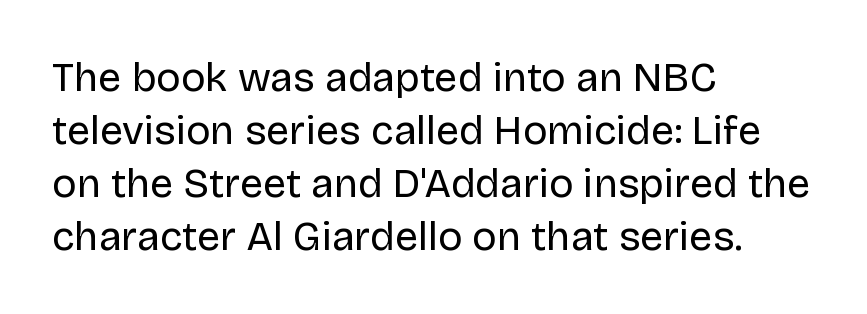
{"serif": "no", "italic": "no", "bold": "no", "weight": "regular", "width": "normal", "stroke_contrast": "low", "x_height": "large", "monospaced": "no", "underline": "no", "align": "left", "line_spacing": "normal", "line_spacing_ratio": 1.29, "letter_spacing": "normal", "letter_spacing_em": 0.0, "glyph_px": 41}
